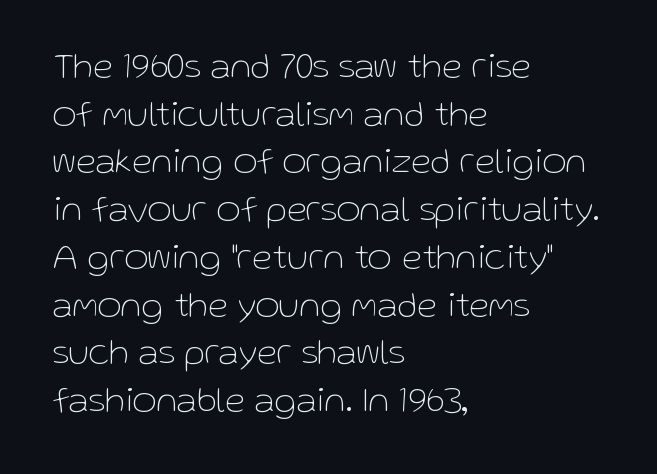
Q: Is the text bold? A: No.
Q: Is the text italic (slanted)? A: No, it is upright.
Q: Is the typeface a serif or a sans-serif typeface? A: Sans-serif.
Q: Is the text underlined? A: No.
Q: How is the paragraph aligned? A: Left-aligned.
Q: Is the spacing between letters normal or unusually wide? A: Normal.
Q: Is the spacing between lines tight, normal or loose? A: Normal.
Q: Width (condensed, normal, or wide)? A: Normal.
Q: Stroke contrast? A: Low.
Q: x-height? A: Medium.
Q: Monospaced? A: No.
